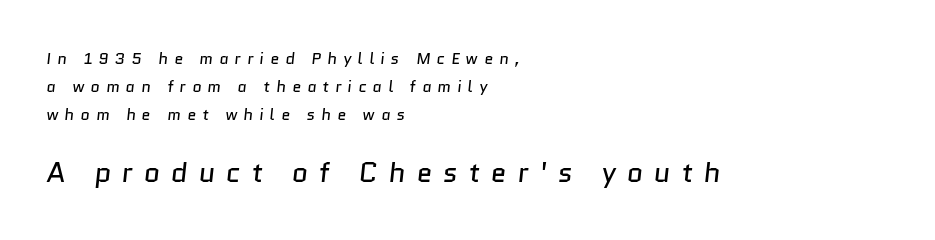
{"serif": "no", "bold": "no", "weight": "regular", "width": "normal", "stroke_contrast": "low", "x_height": "medium", "monospaced": "no", "underline": "no", "align": "left", "line_spacing_ratio": 1.75, "letter_spacing": "wide", "letter_spacing_em": 0.39, "larger_block": "second", "size_ratio": 1.75, "glyph_px": 28}
